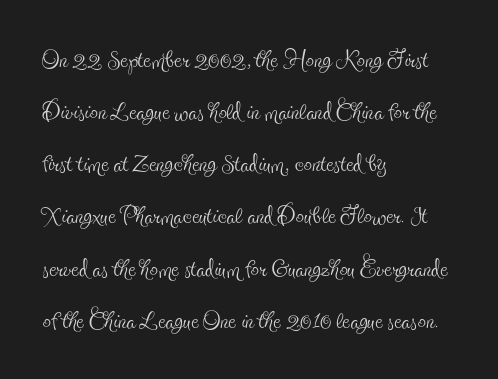
The image shows 33 px thin, condensed serif type; set left-aligned, normal line spacing (1.58x), normal letter spacing, not underlined; a small x-height.
